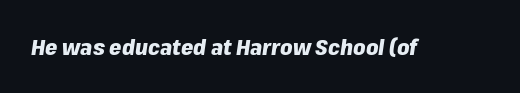
The image shows 22 px bold type, italic (leaning right); set normal letter spacing, not underlined.
